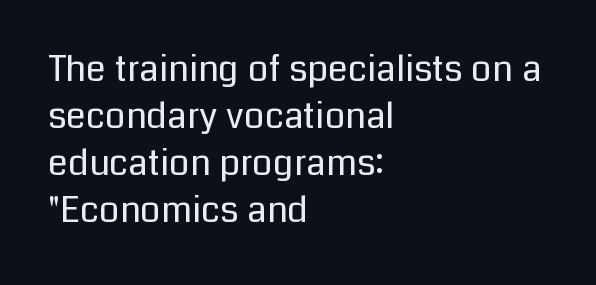
What stands out about the letter spacing? Nothing — it is the standard amount. This rendering features lettering with no underline. Regarding serifs, this sample does without them. Spacing verdict: proportional, widths tailored to each character. Do the letters lean? They stand straight.
